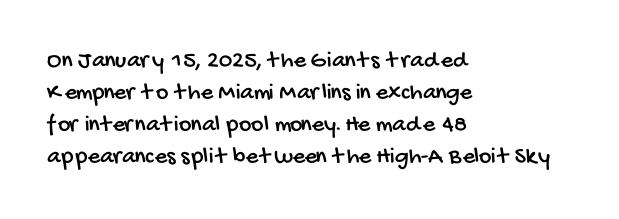
The image shows 24 px text type; set left-aligned, normal line spacing (1.33x), normal letter spacing, not underlined.
